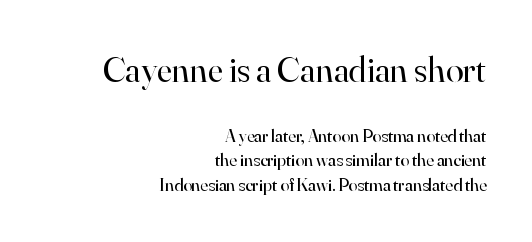
The image shows 36 px regular-weight serif type, upright; set right-aligned, normal line spacing (1.36x), normal letter spacing, not underlined; the first (top) block is 2.0x larger; high stroke contrast and a small x-height.
